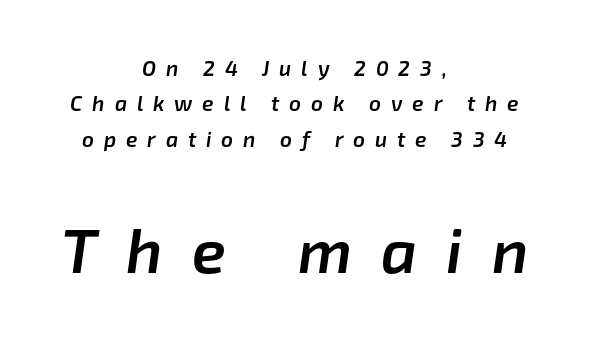
Q: Is the text bold? A: Semi-bold.
Q: Is the text italic (slanted)? A: Yes, it leans right by about 8 degrees.
Q: Is the text underlined? A: No.
Q: How is the paragraph aligned? A: Centered.
Q: Is the spacing between letters normal or unusually wide? A: Unusually wide.
Q: Is the spacing between lines tight, normal or loose? A: Normal.
Q: Which block of text is set in a larger size, the first (top) or the second (bottom)? A: The second (bottom) one.
Q: Width (condensed, normal, or wide)? A: Normal.
Q: Stroke contrast? A: Low.
Q: x-height? A: Medium.
Q: Monospaced? A: No.
